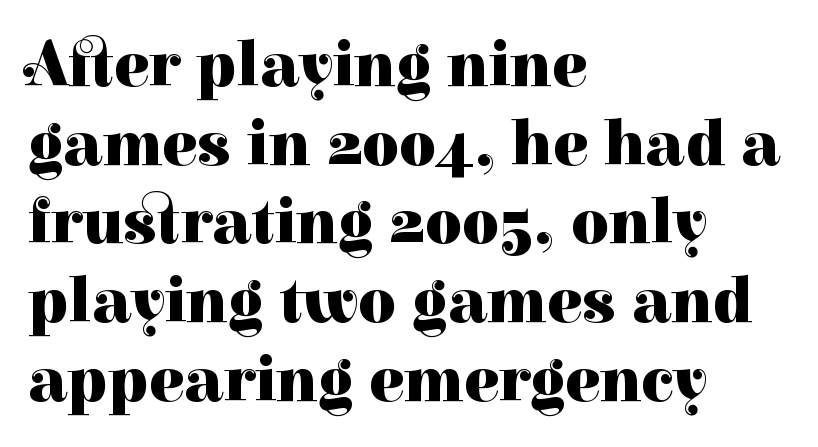
The image shows 65 px heavy serif type, upright; set left-aligned, line spacing 1.21x, normal letter spacing, not underlined; high stroke contrast and a medium x-height.
